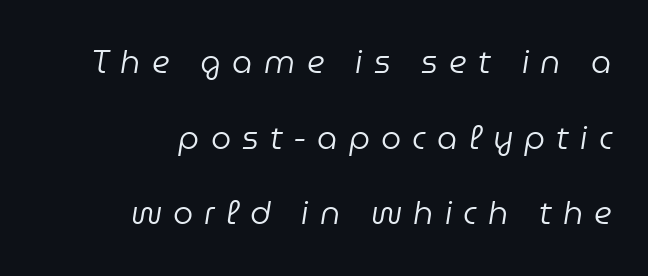
The image shows 32 px regular-weight type, italic (leaning right); set right-aligned, loose line spacing (2.36x), unusually wide letter spacing (+0.35 em), not underlined; low stroke contrast and a medium x-height.
